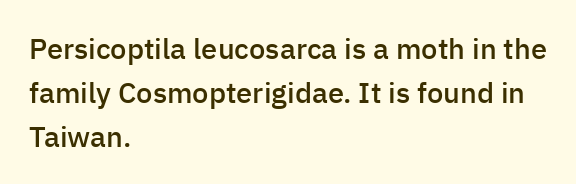
This sample has the flowing, uneven cadence of proportional lettering. Each word holds together tightly as a unit, with standard inter-letter gaps. Underlining? Definitely not there. This is roman type, the default non-slanted kind. Serif or sans? Sans — the stroke terminals are bare.
